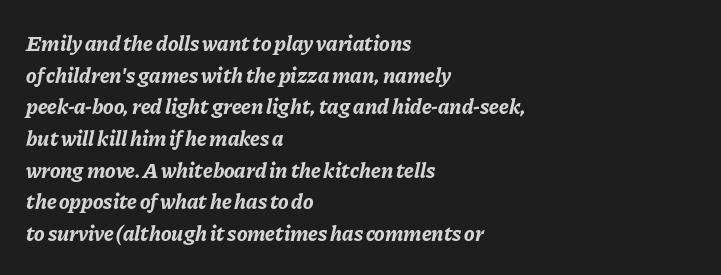
The image shows 22 px bold type, italic (leaning right); set left-aligned, normal line spacing (1.44x), normal letter spacing, not underlined.
